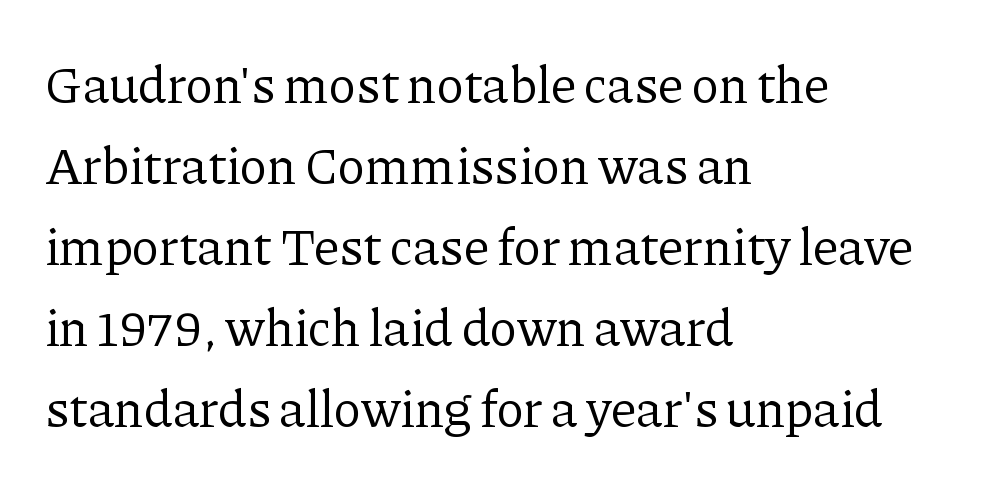
{"serif": "yes", "italic": "no", "bold": "no", "weight": "regular", "width": "normal", "stroke_contrast": "low", "x_height": "medium", "monospaced": "no", "underline": "no", "align": "left", "line_spacing": "normal", "line_spacing_ratio": 1.56, "letter_spacing": "normal", "letter_spacing_em": 0.0, "glyph_px": 52}
